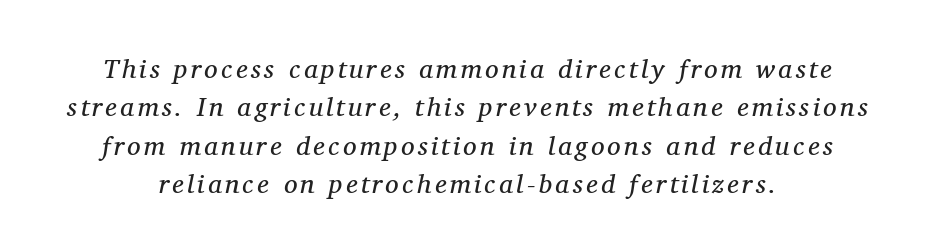
Q: Is the text bold? A: No.
Q: Is the text italic (slanted)? A: Yes, it leans right by about 11 degrees.
Q: Is the text underlined? A: No.
Q: Is the spacing between lines tight, normal or loose? A: Normal.
